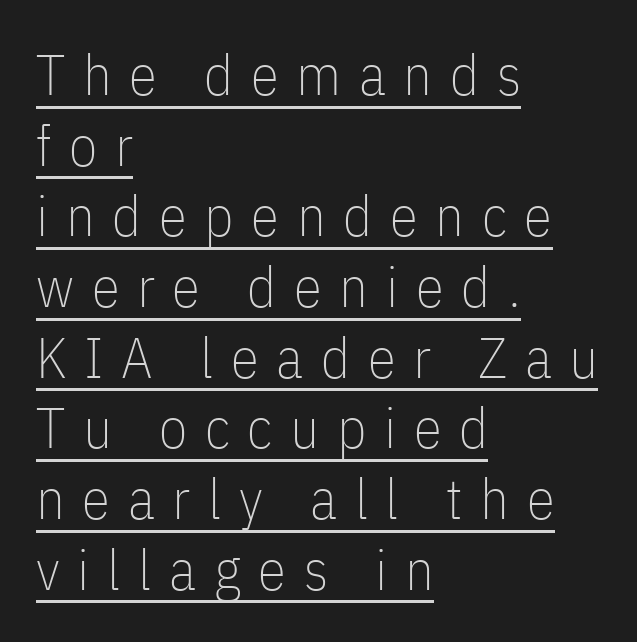
This sample has the flowing, uneven cadence of proportional lettering. Style check: upright. Compared with typical body copy, the letter spacing here is much looser. The rag falls on the right side of this text block. Quick note: underline on.
